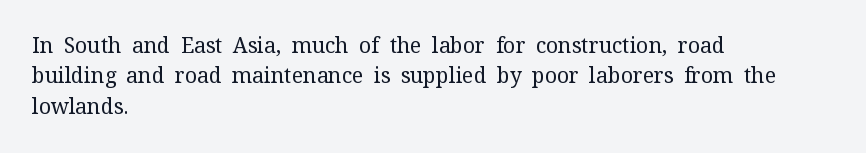
The image shows 21 px text type, upright; set left-aligned, normal line spacing (1.45x), normal letter spacing, not underlined.
